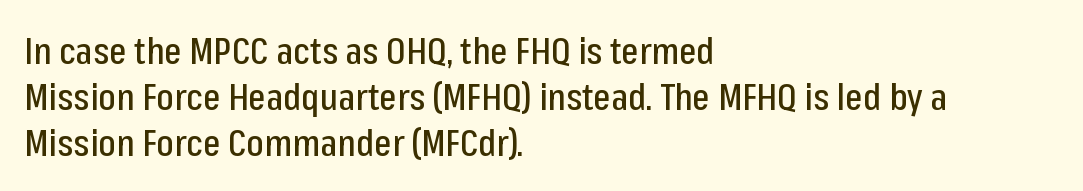
Q: Is the text italic (slanted)? A: No, it is upright.
Q: Is the typeface a serif or a sans-serif typeface? A: Sans-serif.
Q: Is the text underlined? A: No.
Q: How is the paragraph aligned? A: Left-aligned.
Q: Is the spacing between letters normal or unusually wide? A: Normal.
Q: Width (condensed, normal, or wide)? A: Condensed.
Q: Stroke contrast? A: Low.
Q: x-height? A: Medium.
Q: Monospaced? A: No.
